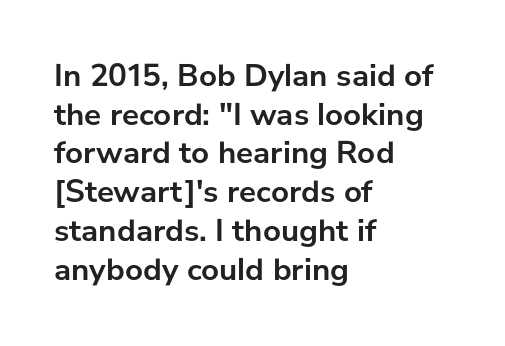
{"serif": "no", "italic": "no", "bold": "yes", "weight": "semibold", "width": "normal", "stroke_contrast": "low", "x_height": "medium", "monospaced": "no", "underline": "no", "align": "left", "line_spacing_ratio": 1.21, "letter_spacing": "normal", "letter_spacing_em": 0.0, "glyph_px": 32}
